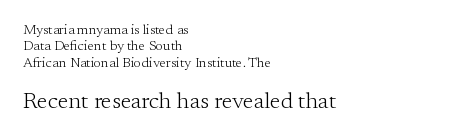
Q: Is the text bold? A: No.
Q: Is the text italic (slanted)? A: No, it is upright.
Q: Is the text underlined? A: No.
Q: How is the paragraph aligned? A: Left-aligned.
Q: Is the spacing between letters normal or unusually wide? A: Normal.
Q: Which block of text is set in a larger size, the first (top) or the second (bottom)? A: The second (bottom) one.
